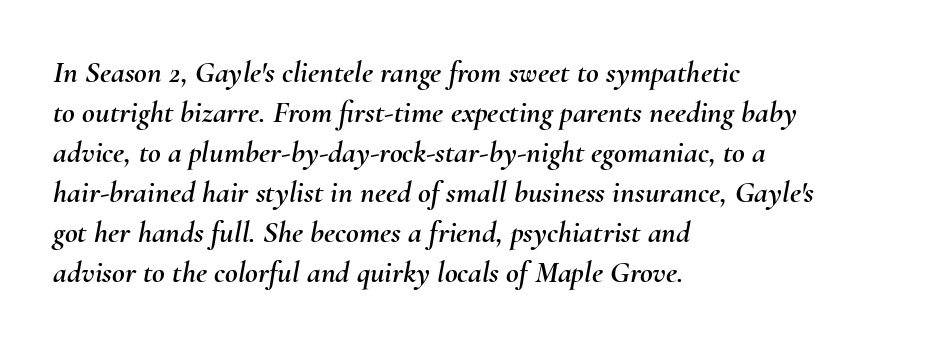
{"italic": "yes", "lean": "right", "slant_degrees": 10, "width": "normal", "stroke_contrast": "medium", "x_height": "small", "monospaced": "no", "underline": "no", "align": "left", "line_spacing": "normal", "line_spacing_ratio": 1.29, "letter_spacing": "normal", "letter_spacing_em": 0.0, "glyph_px": 31}
